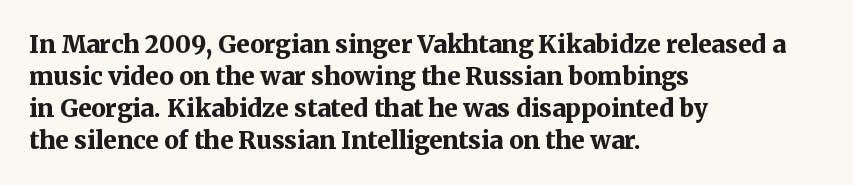
Q: Is the text bold? A: Yes.
Q: Is the text italic (slanted)? A: No, it is upright.
Q: Is the text underlined? A: No.
Q: How is the paragraph aligned? A: Left-aligned.
Q: Is the spacing between letters normal or unusually wide? A: Normal.
Q: Is the spacing between lines tight, normal or loose? A: Normal.
